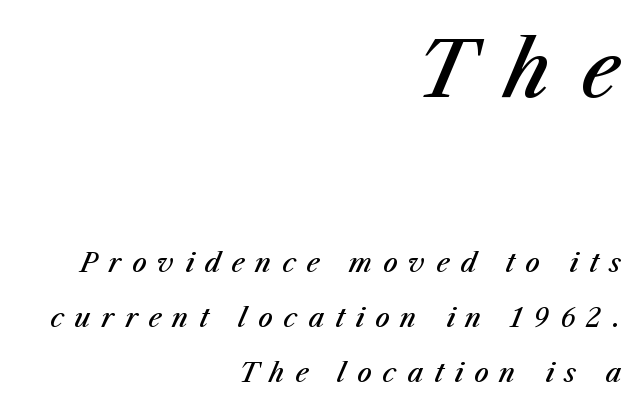
Tracking here is generous; glyphs stand well apart from one another. These lines carry some extra weight — a demibold, not a full bold. Size hierarchy here favors the leading block over the trailing one. Is the block centered? No — it sits flush against the right margin. The letters advance in unequal steps, a hallmark of proportional type. The lines are spread far apart with generous leading.
